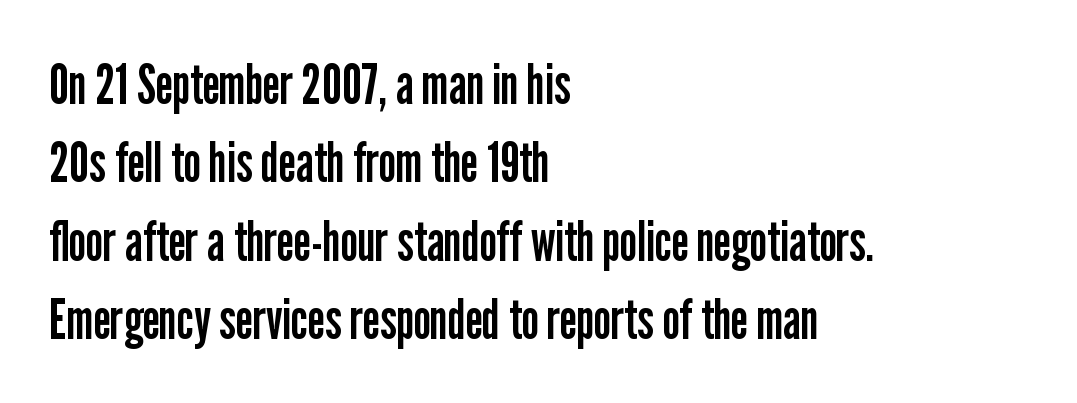
{"serif": "no", "italic": "no", "bold": "no", "weight": "regular", "width": "condensed", "stroke_contrast": "low", "x_height": "medium", "monospaced": "no", "underline": "no", "align": "left", "line_spacing": "normal", "line_spacing_ratio": 1.4, "letter_spacing": "normal", "letter_spacing_em": 0.0, "glyph_px": 56}
